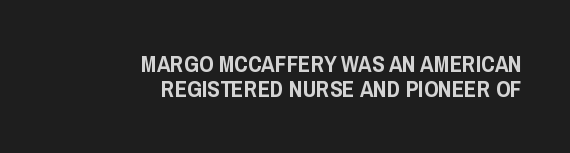
Q: Is the text italic (slanted)? A: No, it is upright.
Q: Is the text underlined? A: No.
Q: How is the paragraph aligned? A: Right-aligned.
Q: Is the spacing between letters normal or unusually wide? A: Normal.
Q: Is the spacing between lines tight, normal or loose? A: Tight.
